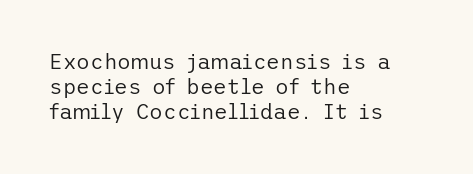
{"italic": "no", "bold": "no", "underline": "no", "align": "left", "line_spacing_ratio": 1.2, "letter_spacing": "normal", "letter_spacing_em": 0.0, "glyph_px": 21}
